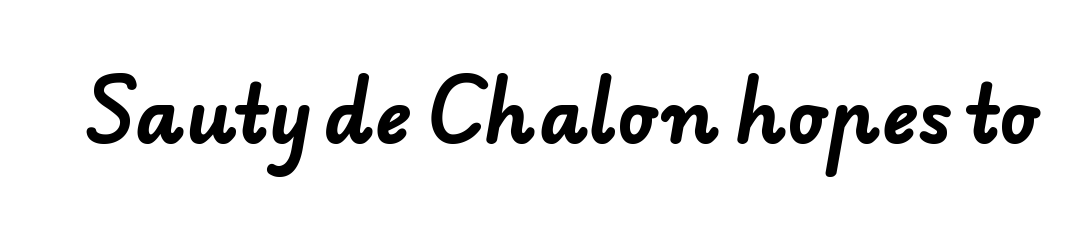
Letters rest on an invisible, unmarked baseline. The horizontal fit of the characters is conventional and even. Proportional: the letters do not fall into vertical columns. Font category for this specimen: sans-serif.
